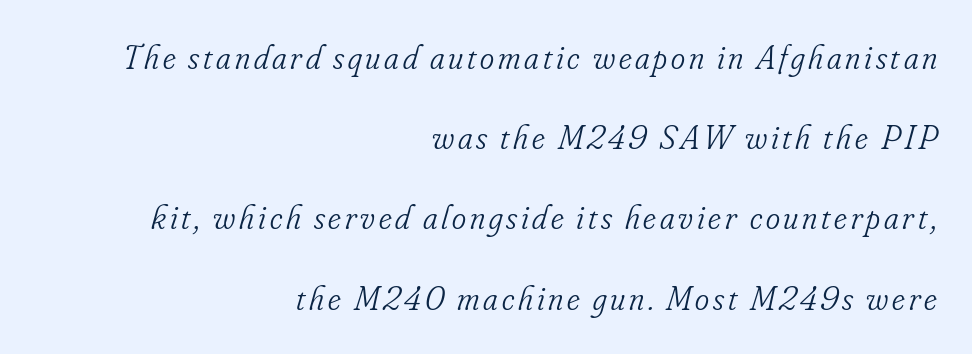
{"serif": "yes", "italic": "yes", "lean": "right", "slant_degrees": 16, "bold": "no", "weight": "light", "width": "condensed", "stroke_contrast": "low", "x_height": "small", "monospaced": "no", "underline": "no", "align": "right", "line_spacing": "loose", "line_spacing_ratio": 2.36, "glyph_px": 34}
